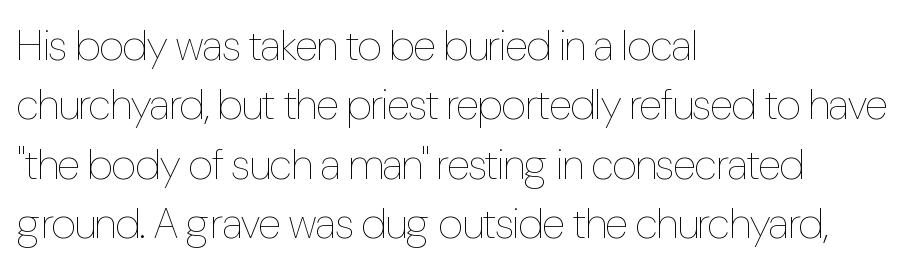
This sample uses an upright cut, with every glyph sitting square on the baseline. Words appear dense and cohesive because spacing is normal. The block of text has a typical density, with ordinary space between rows. No extra ink here — the face is not bold. The letters advance in unequal steps, a hallmark of proportional type. If you drew a ruler down the left edge, every line would touch it.
